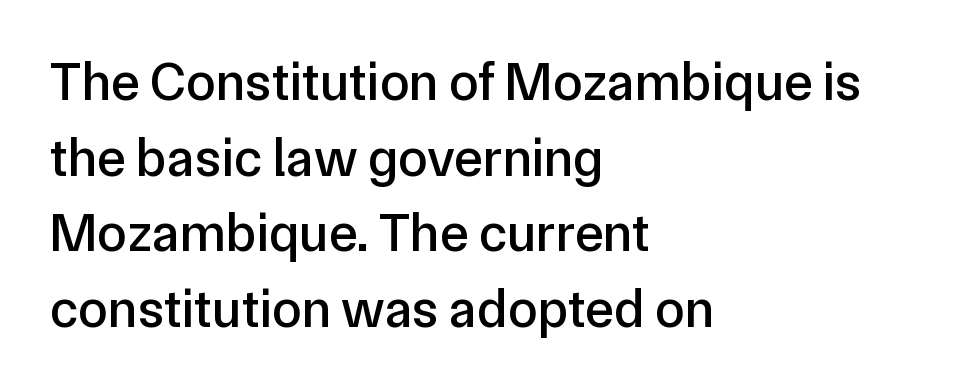
Q: Is the text italic (slanted)? A: No, it is upright.
Q: Is the typeface a serif or a sans-serif typeface? A: Sans-serif.
Q: Is the text underlined? A: No.
Q: How is the paragraph aligned? A: Left-aligned.
Q: Is the spacing between letters normal or unusually wide? A: Normal.
Q: Is the spacing between lines tight, normal or loose? A: Normal.
Q: Width (condensed, normal, or wide)? A: Normal.
Q: Stroke contrast? A: Low.
Q: x-height? A: Medium.
Q: Monospaced? A: No.
